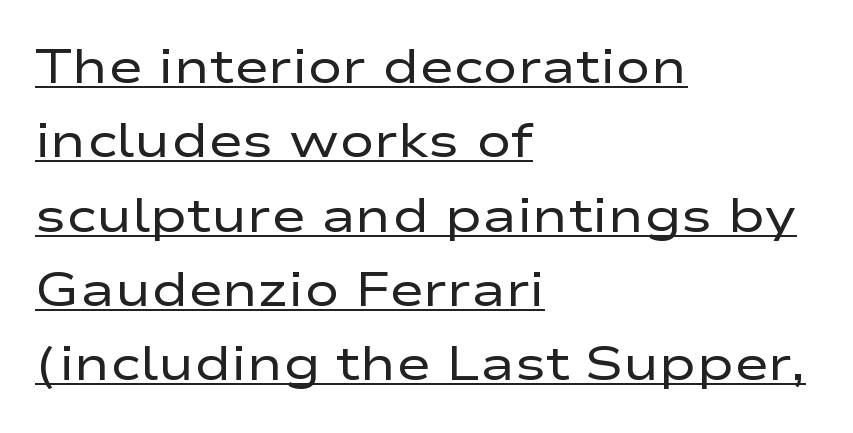
This sample uses an upright cut, with every glyph sitting square on the baseline. Proportional: the letters do not fall into vertical columns. Alignment: flush left. The characters display no serif detailing; their extremities are plain. These characters rest on top of a visible drawn line.
